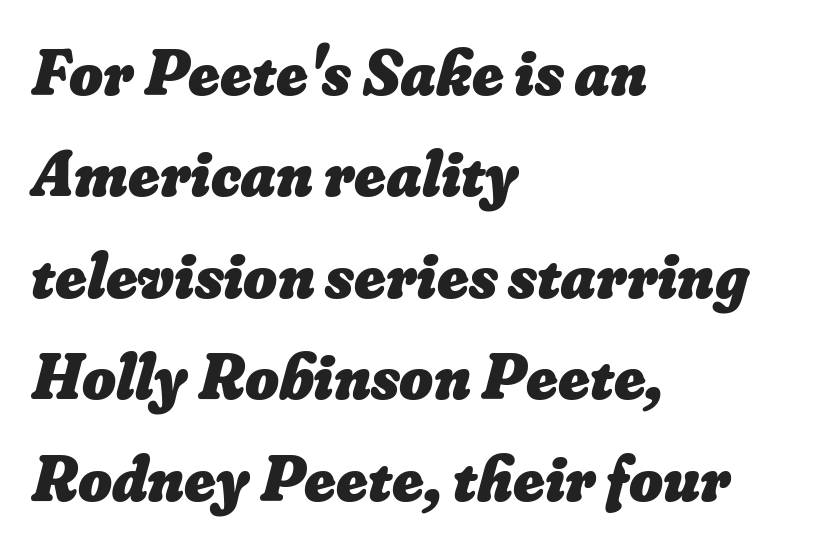
The image shows 65 px heavy type; set left-aligned, normal line spacing (1.56x), normal letter spacing, not underlined; low stroke contrast and a small x-height.
